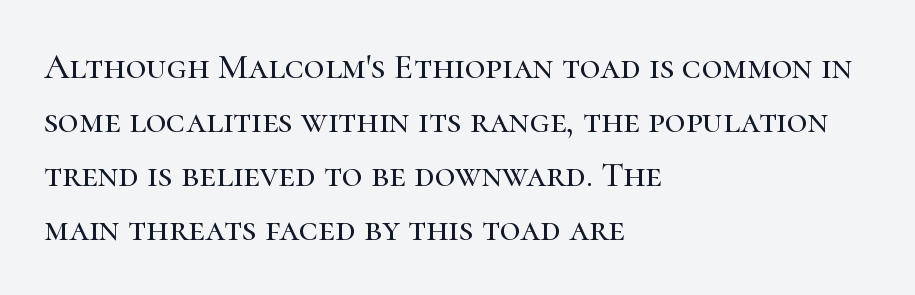
{"serif": "yes", "italic": "no", "width": "normal", "stroke_contrast": "high", "x_height": "medium", "monospaced": "no", "underline": "no", "align": "left", "line_spacing": "normal", "line_spacing_ratio": 1.5, "letter_spacing": "normal", "letter_spacing_em": 0.0, "glyph_px": 36}
